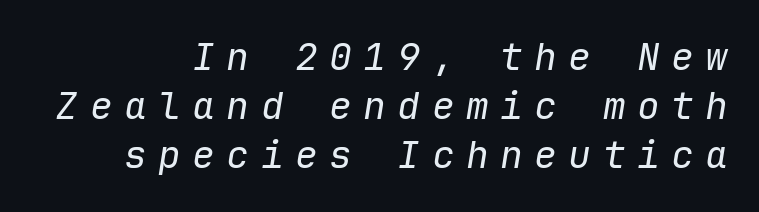
{"italic": "yes", "lean": "right", "slant_degrees": 9, "bold": "no", "weight": "regular", "width": "normal", "stroke_contrast": "low", "x_height": "medium", "monospaced": "yes", "underline": "no", "align": "right", "line_spacing": "normal", "line_spacing_ratio": 1.29, "letter_spacing": "wide", "letter_spacing_em": 0.3, "glyph_px": 38}
